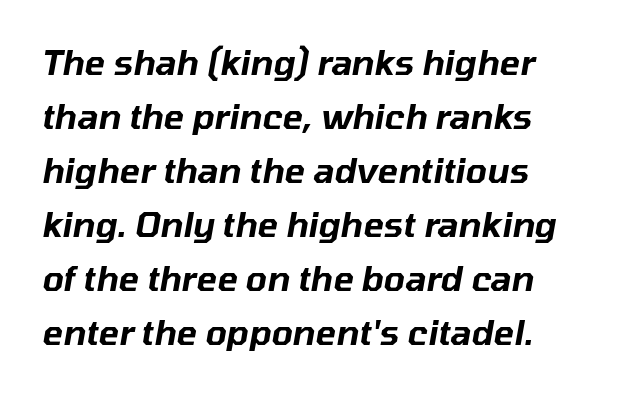
{"italic": "yes", "lean": "right", "slant_degrees": 10, "width": "normal", "stroke_contrast": "low", "x_height": "medium", "monospaced": "no", "underline": "no", "align": "left", "line_spacing": "normal", "line_spacing_ratio": 1.59, "letter_spacing": "normal", "letter_spacing_em": 0.0, "glyph_px": 34}
